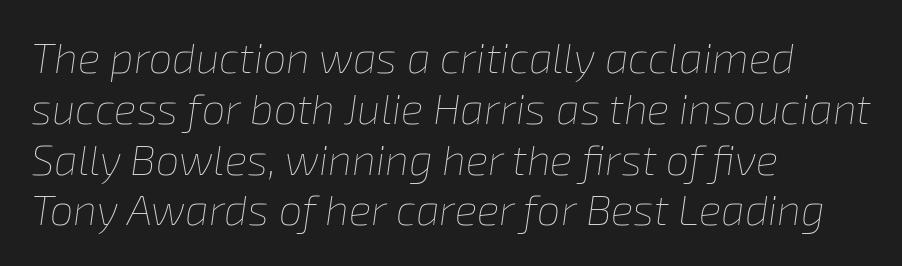
{"italic": "yes", "lean": "right", "slant_degrees": 8, "bold": "no", "weight": "thin", "width": "normal", "stroke_contrast": "low", "x_height": "medium", "monospaced": "no", "underline": "no", "align": "left", "line_spacing_ratio": 1.21, "letter_spacing": "normal", "letter_spacing_em": 0.0, "glyph_px": 42}
